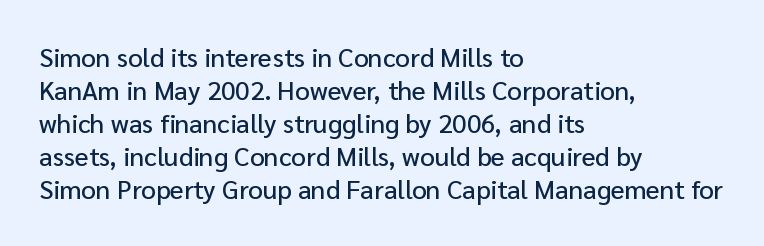
The image shows 26 px text type, upright; set left-aligned, normal line spacing (1.27x), normal letter spacing, not underlined.
